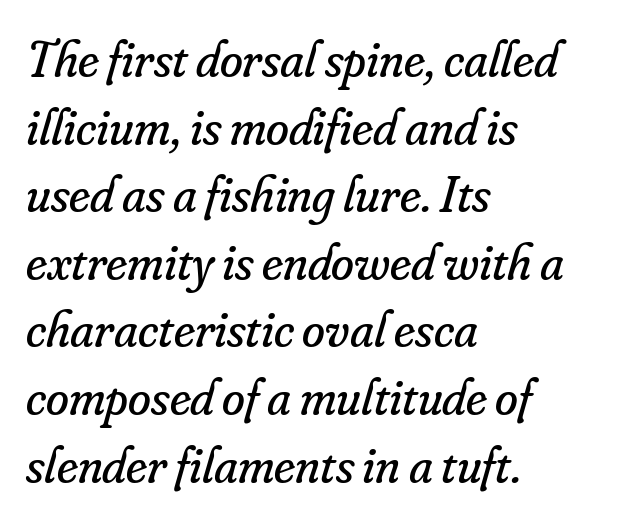
Honestly, there is no underline to notice here at all. Varying glyph widths throughout — classic text-font behaviour. Honestly, the letter spacing is just normal — you wouldn't notice it. Does the copy run flush right? No — it runs flush left. Posture: slanted. No chunkiness to these letters — they're not bold.
